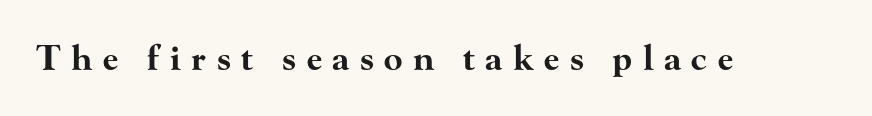
{"serif": "yes", "italic": "no", "bold": "yes", "weight": "bold", "width": "wide", "stroke_contrast": "high", "x_height": "small", "monospaced": "no", "underline": "no", "letter_spacing": "wide", "letter_spacing_em": 0.31, "glyph_px": 34}
